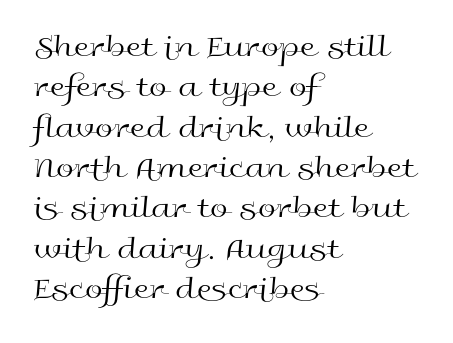
The image shows 32 px regular-weight, wide sans-serif type, upright; set left-aligned, normal line spacing (1.26x), normal letter spacing, not underlined; a medium x-height.
